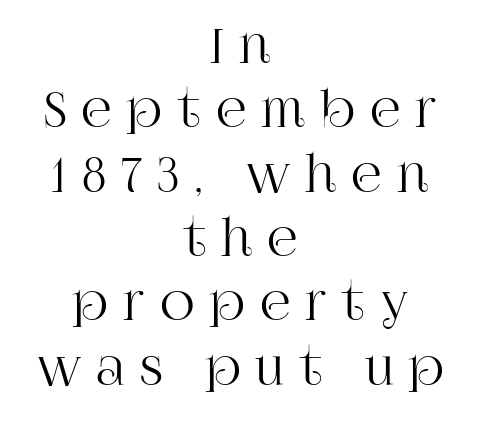
{"serif": "yes", "italic": "no", "width": "normal", "stroke_contrast": "high", "x_height": "large", "monospaced": "no", "underline": "no", "align": "center", "line_spacing": "normal", "line_spacing_ratio": 1.34, "letter_spacing": "wide", "letter_spacing_em": 0.31, "glyph_px": 48}
